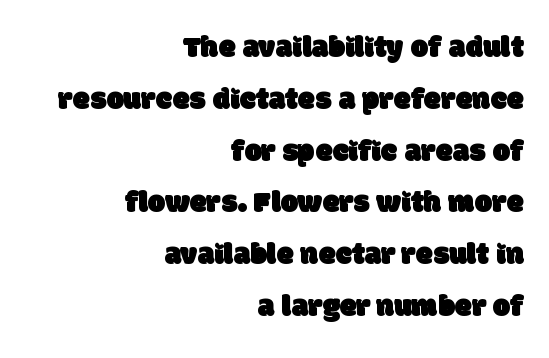
Examine the stroke ends and you'll find no serifs. Words appear dense and cohesive because spacing is normal. Letters rest on an invisible, unmarked baseline. The typesetter chose a ragged-left arrangement here. Baseline-to-baseline distance is the conventional proportion of letter height. The letters advance in unequal steps, a hallmark of proportional type.
